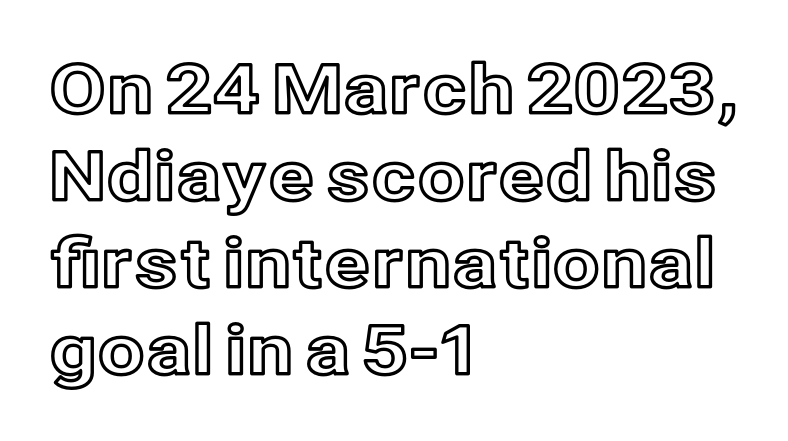
Spacing verdict: proportional, widths tailored to each character. Plain, unruled lines of type. Caption: multi-line text, flush left, ragged right. This rendering leaves character spacing at its baseline value. The axis of the letterforms is exactly vertical.
